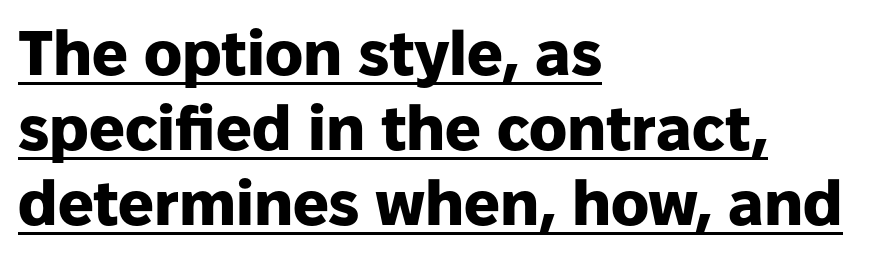
The image shows 63 px heavy sans-serif type, upright; set left-aligned, line spacing 1.19x, normal letter spacing, underlined; low stroke contrast and a medium x-height.
